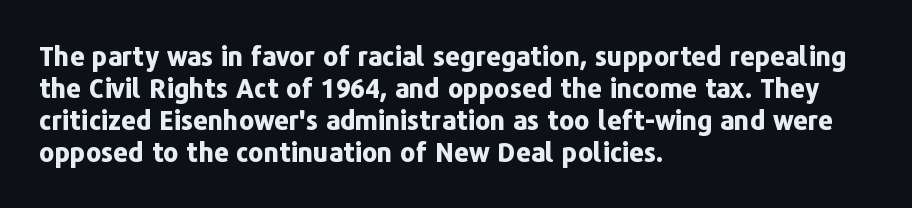
The image shows 26 px bold type, upright; set left-aligned, line spacing 1.23x, normal letter spacing, not underlined.
